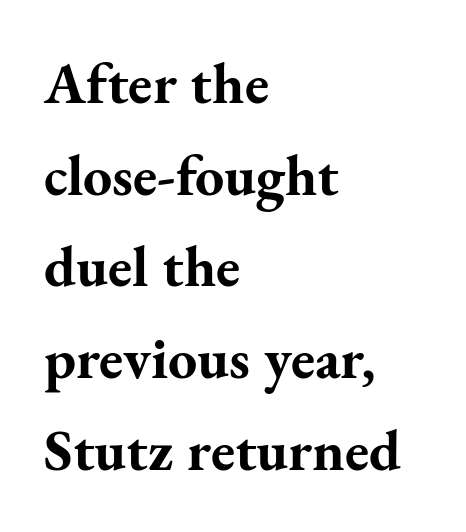
{"serif": "yes", "italic": "no", "bold": "yes", "weight": "bold", "width": "normal", "stroke_contrast": "medium", "x_height": "small", "monospaced": "no", "underline": "no", "align": "left", "line_spacing": "normal", "line_spacing_ratio": 1.58, "letter_spacing": "normal", "letter_spacing_em": 0.0, "glyph_px": 58}
